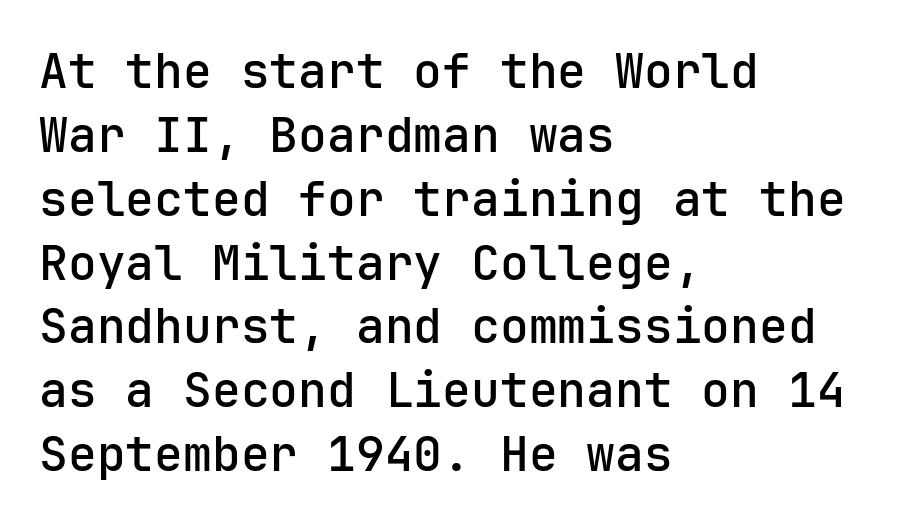
{"serif": "no", "italic": "no", "width": "normal", "stroke_contrast": "low", "x_height": "medium", "monospaced": "yes", "underline": "no", "align": "left", "line_spacing": "normal", "line_spacing_ratio": 1.33, "letter_spacing": "normal", "letter_spacing_em": 0.0, "glyph_px": 48}
